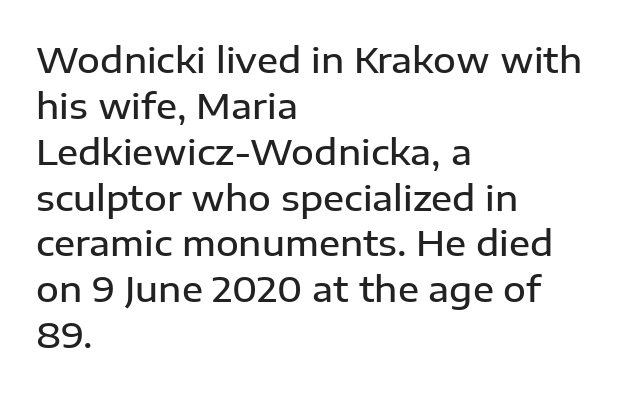
{"serif": "no", "italic": "no", "bold": "semi", "weight": "semibold", "width": "normal", "stroke_contrast": "low", "x_height": "medium", "monospaced": "no", "underline": "no", "align": "left", "line_spacing": "normal", "line_spacing_ratio": 1.31, "letter_spacing": "normal", "letter_spacing_em": 0.0, "glyph_px": 35}
